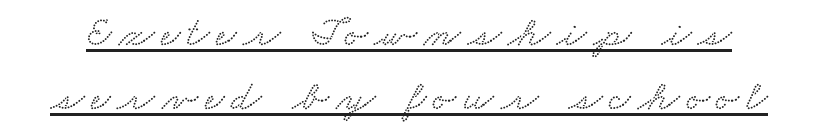
Honestly, the underline is the first thing you notice here. Looks like regular typesetting: each glyph gets only the width it needs. These lines sit exactly where default settings would place them.
